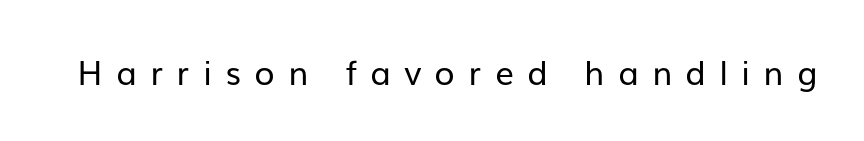
Varying glyph widths throughout — classic text-font behaviour. Stroke mass is kept to a normal reading level or below. Rule under the text: the space is simply empty. Nope, not italic — everything's standing straight.
